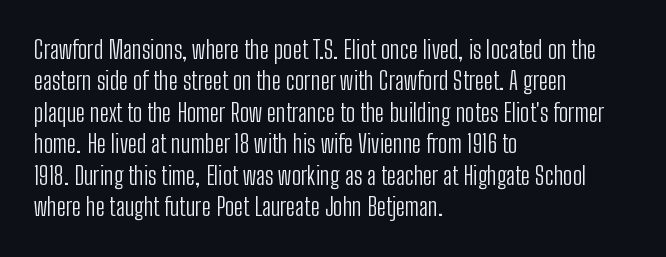
The image shows 25 px text type, upright; set left-aligned, normal line spacing (1.26x), normal letter spacing, not underlined.
